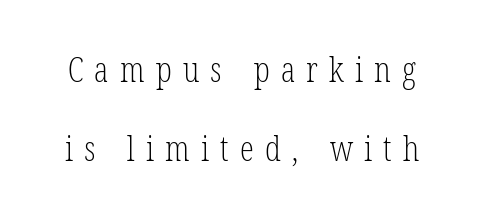
The type is letterspaced generously, with wide tracking. The leading is generous, giving the passage an open texture. Do the characters align in a grid? No, the font is proportional. Observe the serifs anchoring each vertical stroke in this sample. You can tell it's not italic because the verticals are truly vertical.
